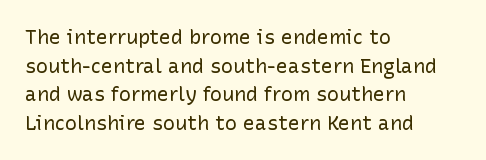
Honestly, the letter spacing is just normal — you wouldn't notice it. Every row of glyphs begins at an identical x-position on the left. The lettering holds an erect, upright posture throughout. A typesetter would call this leading conventional body-copy spacing.
